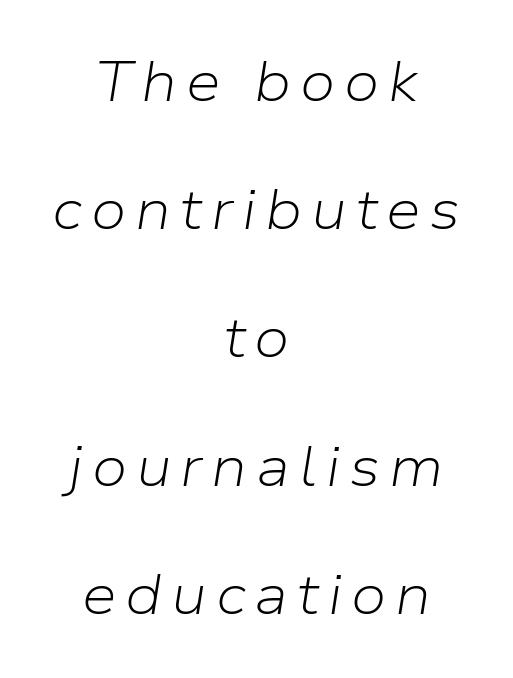
Q: Is the text bold? A: No.
Q: Is the text italic (slanted)? A: Yes, it leans right by about 9 degrees.
Q: Is the text underlined? A: No.
Q: How is the paragraph aligned? A: Centered.
Q: Is the spacing between lines tight, normal or loose? A: Loose.
Q: Width (condensed, normal, or wide)? A: Normal.
Q: Stroke contrast? A: Low.
Q: x-height? A: Medium.
Q: Monospaced? A: No.
